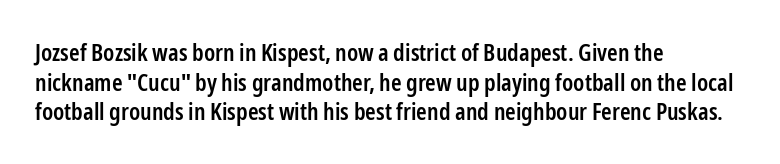
A bare baseline throughout the passage. Compared with a centered layout, this one pins lines to the left instead. This is moderately heavy type, rendered in semibold. The letters sit at their default tracking, neither squeezed nor spread. This sample uses an upright cut, with every glyph sitting square on the baseline.
